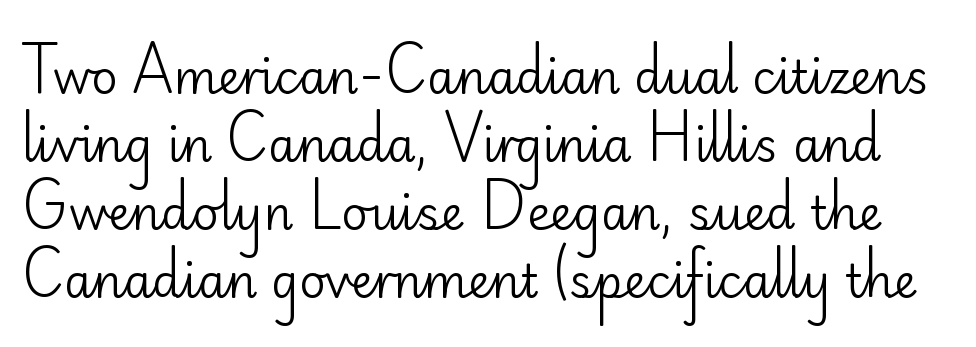
Q: Is the text bold? A: No.
Q: Is the text italic (slanted)? A: No, it is upright.
Q: Is the typeface a serif or a sans-serif typeface? A: Sans-serif.
Q: Is the text underlined? A: No.
Q: Is the spacing between letters normal or unusually wide? A: Normal.
Q: Is the spacing between lines tight, normal or loose? A: Normal.
Q: Width (condensed, normal, or wide)? A: Normal.
Q: Stroke contrast? A: Low.
Q: x-height? A: Small.
Q: Monospaced? A: No.
